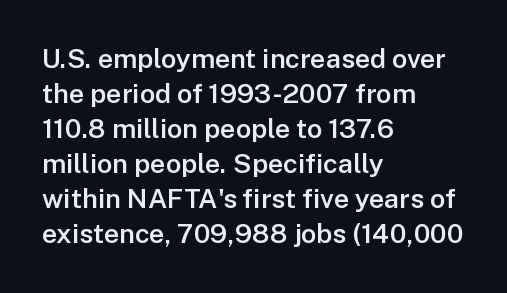
Heft: intermediate — a semibold. How are the letters spaced? Ordinarily, with no added tracking. A typesetter would call this leading conventional body-copy spacing. These lines are set flush left with a ragged right edge. No word sits above an underline. Posture: vertical.
